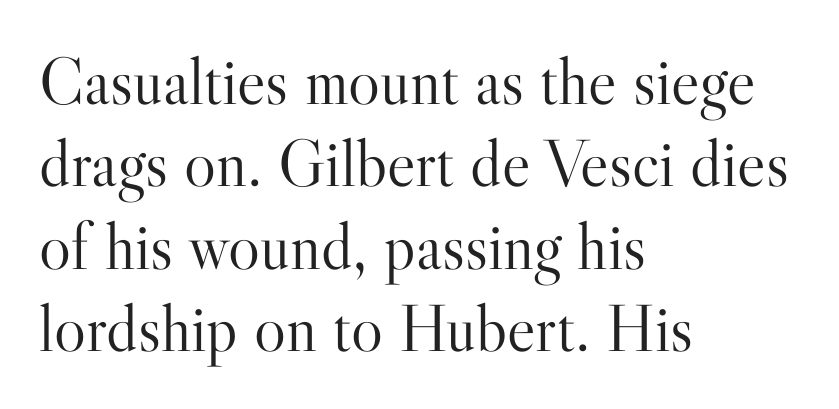
The image shows 67 px light serif type, upright; set left-aligned, line spacing 1.23x, normal letter spacing, not underlined; high stroke contrast and a small x-height.
